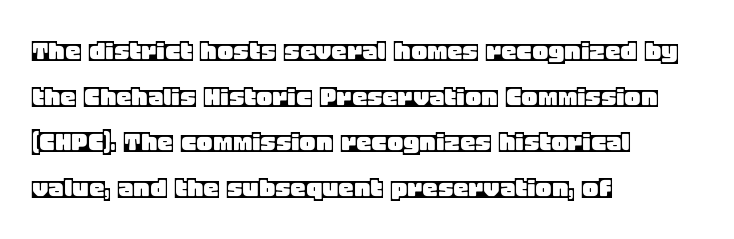
The image shows 31 px text type, upright; set left-aligned, normal line spacing (1.47x), normal letter spacing, not underlined; a large x-height.
